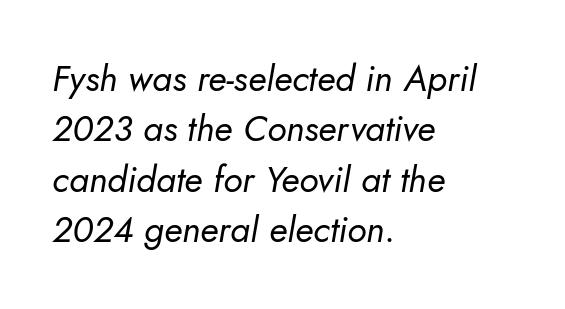
The passage shown has conventional tracking throughout. Italic? Definitely — the glyphs are oblique. Only glyphs here, with clear space below each row. Successive baselines arrive at the customary interval. Caption: multi-line text, flush left, ragged right.
